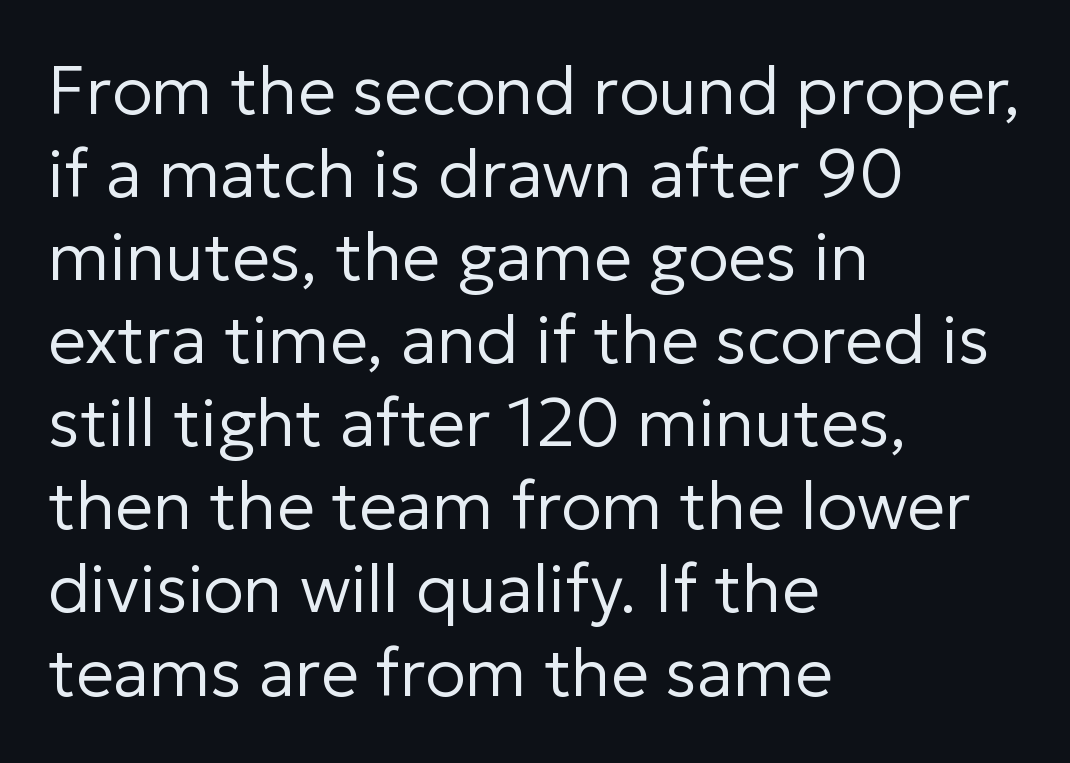
Q: Is the text bold? A: No.
Q: Is the text italic (slanted)? A: No, it is upright.
Q: Is the typeface a serif or a sans-serif typeface? A: Sans-serif.
Q: Is the text underlined? A: No.
Q: How is the paragraph aligned? A: Left-aligned.
Q: Is the spacing between letters normal or unusually wide? A: Normal.
Q: Width (condensed, normal, or wide)? A: Normal.
Q: Stroke contrast? A: Low.
Q: x-height? A: Medium.
Q: Monospaced? A: No.
